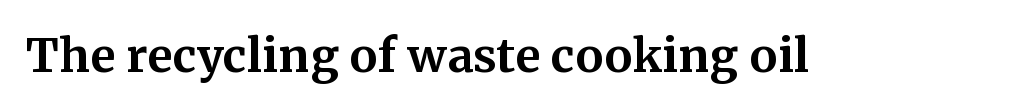
Heavy, bold letterforms. Just letters on the line, the space beneath them empty. The axis of the letterforms is exactly vertical. Looks like regular typesetting: each glyph gets only the width it needs. Letter spacing: default.
